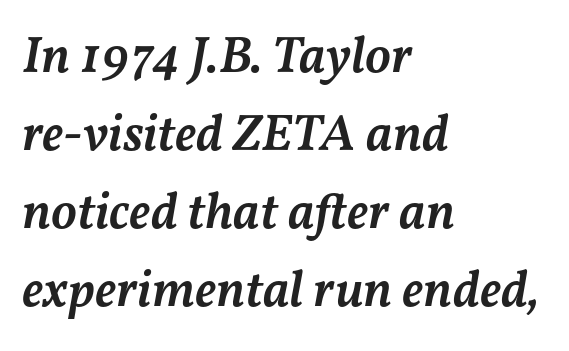
Alignment: flush left. Has an underline been added? It has not. The passage shown is typed in a proportional face where columns would drift. Observe the ordinary spacing: letters are neighbours, not strangers.
